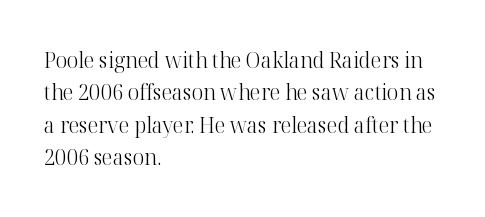
The image shows 22 px text type, upright; set left-aligned, normal line spacing (1.47x), normal letter spacing, not underlined.
